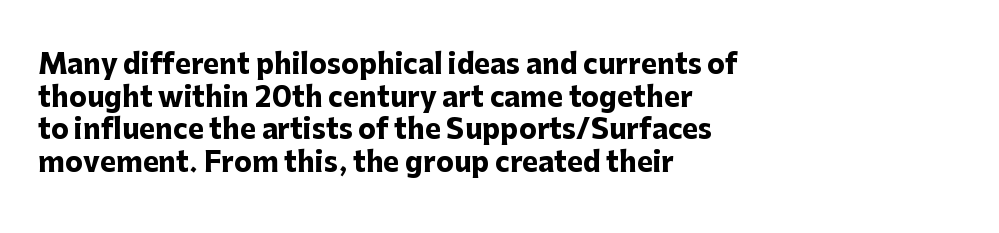
The glyphs are unaccompanied by any horizontal stroke below them. The passage shown is emphatically bold. The lettering holds an erect, upright posture throughout. Here the glyphs are tracked normally, forming tight word shapes.
